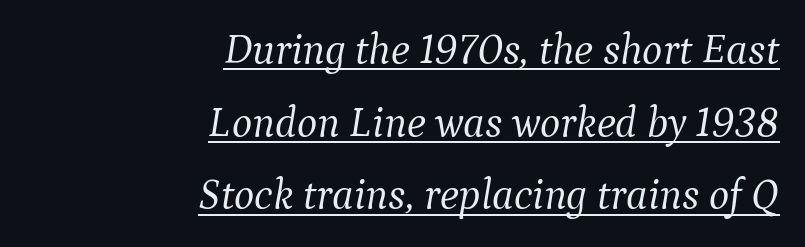
Spacing verdict: proportional, widths tailored to each character. Look at the bottom of the vertical strokes: they flare into serifs here. Does a line run under the words? Yes, clearly. Honestly, the letter spacing is just normal — you wouldn't notice it. This is oblique type, the kind used for emphasis or titles. These lines stack with their right ends in a neat column.
